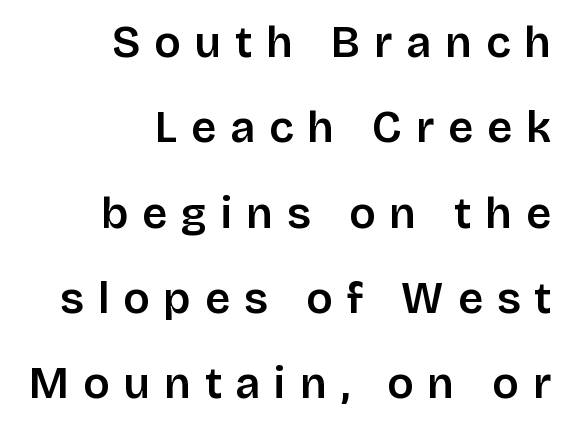
Q: Is the text bold? A: Semi-bold.
Q: Is the text italic (slanted)? A: No, it is upright.
Q: Is the typeface a serif or a sans-serif typeface? A: Sans-serif.
Q: Is the text underlined? A: No.
Q: How is the paragraph aligned? A: Right-aligned.
Q: Is the spacing between letters normal or unusually wide? A: Unusually wide.
Q: Is the spacing between lines tight, normal or loose? A: Loose.
Q: Width (condensed, normal, or wide)? A: Normal.
Q: Stroke contrast? A: Low.
Q: x-height? A: Large.
Q: Monospaced? A: No.
